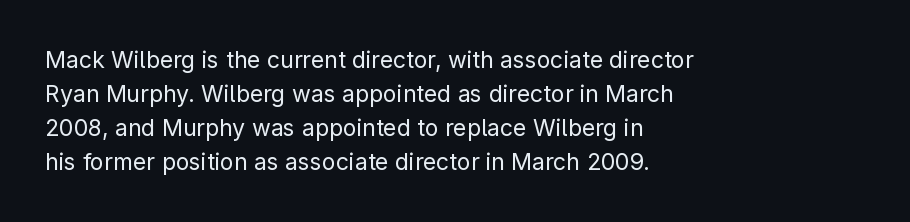
The image shows 23 px text type, upright; set left-aligned, normal line spacing (1.48x), normal letter spacing, not underlined.
